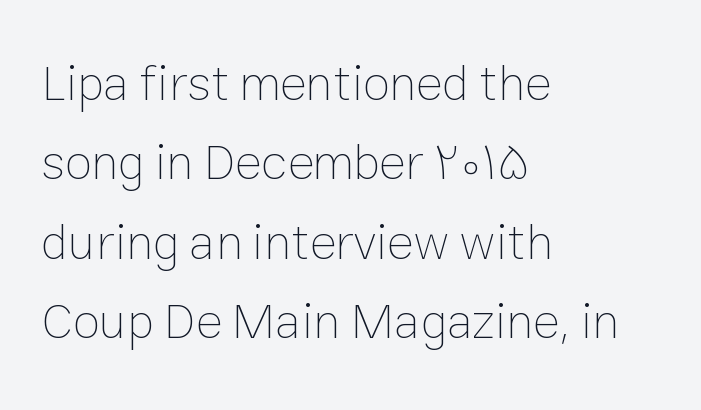
Q: Is the text bold? A: No.
Q: Is the text italic (slanted)? A: No, it is upright.
Q: Is the text underlined? A: No.
Q: How is the paragraph aligned? A: Left-aligned.
Q: Is the spacing between letters normal or unusually wide? A: Normal.
Q: Is the spacing between lines tight, normal or loose? A: Normal.
Q: Width (condensed, normal, or wide)? A: Normal.
Q: Stroke contrast? A: Low.
Q: x-height? A: Medium.
Q: Monospaced? A: No.
